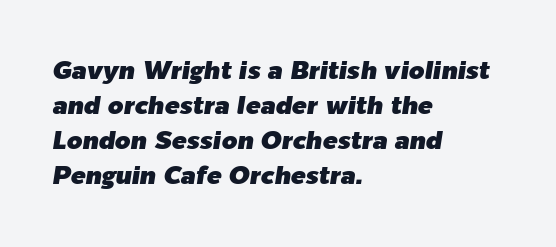
Q: Is the text italic (slanted)? A: Yes, it leans right by about 9 degrees.
Q: Is the text underlined? A: No.
Q: How is the paragraph aligned? A: Left-aligned.
Q: Is the spacing between letters normal or unusually wide? A: Normal.
Q: Is the spacing between lines tight, normal or loose? A: Normal.
